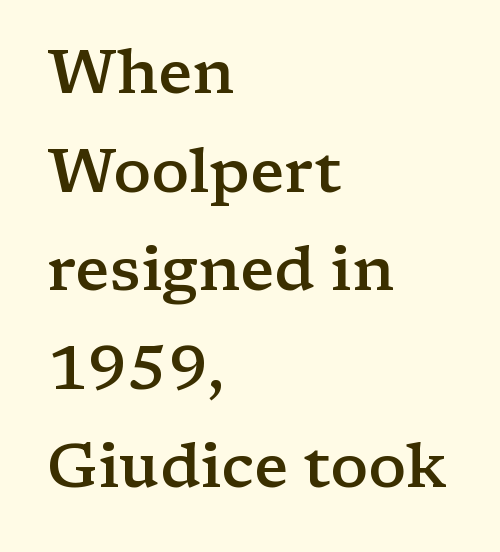
Q: Is the text bold? A: Semi-bold.
Q: Is the text italic (slanted)? A: No, it is upright.
Q: Is the typeface a serif or a sans-serif typeface? A: Serif.
Q: Is the text underlined? A: No.
Q: How is the paragraph aligned? A: Left-aligned.
Q: Is the spacing between letters normal or unusually wide? A: Normal.
Q: Is the spacing between lines tight, normal or loose? A: Normal.
Q: Width (condensed, normal, or wide)? A: Wide.
Q: Stroke contrast? A: Low.
Q: x-height? A: Medium.
Q: Monospaced? A: No.
